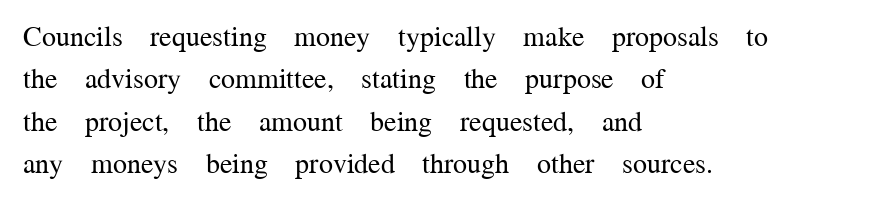
Q: Is the text bold? A: No.
Q: Is the text italic (slanted)? A: No, it is upright.
Q: Is the typeface a serif or a sans-serif typeface? A: Serif.
Q: Is the text underlined? A: No.
Q: How is the paragraph aligned? A: Left-aligned.
Q: Is the spacing between letters normal or unusually wide? A: Normal.
Q: Is the spacing between lines tight, normal or loose? A: Normal.
Q: Width (condensed, normal, or wide)? A: Normal.
Q: Stroke contrast? A: Medium.
Q: x-height? A: Medium.
Q: Monospaced? A: No.
